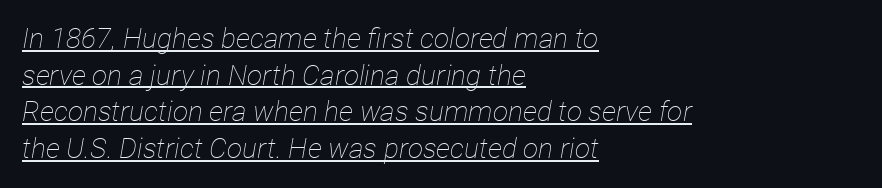
The type is set solid horizontally, with unmodified tracking. The typeface has the unassuming heft of standard copy or less. This sample is left-justified, so line endings fall wherever the words run out. Character widths vary here, with narrow letters taking less room than wide ones.
